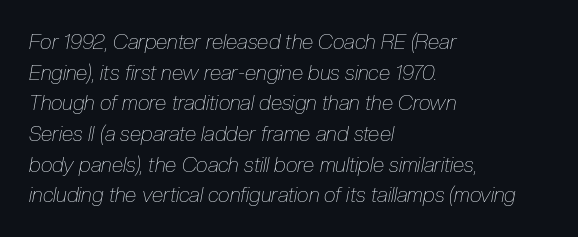
The image shows 21 px text type, italic (leaning right); set left-aligned, normal line spacing (1.46x), normal letter spacing, not underlined.
